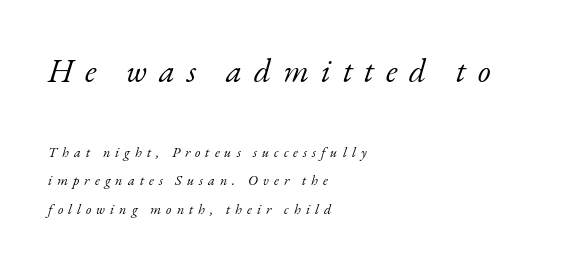
{"serif": "yes", "italic": "yes", "lean": "right", "slant_degrees": 17, "bold": "no", "weight": "light", "width": "normal", "stroke_contrast": "low", "x_height": "small", "monospaced": "no", "underline": "no", "align": "left", "line_spacing": "loose", "line_spacing_ratio": 2.04, "letter_spacing": "wide", "letter_spacing_em": 0.36, "larger_block": "first", "size_ratio": 2.36, "glyph_px": 33}
